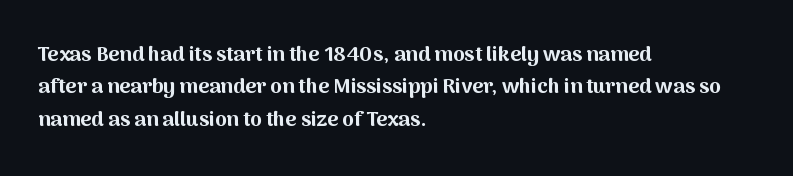
{"italic": "no", "bold": "yes", "underline": "no", "align": "left", "line_spacing": "normal", "line_spacing_ratio": 1.54, "letter_spacing": "normal", "letter_spacing_em": 0.0, "glyph_px": 21}
